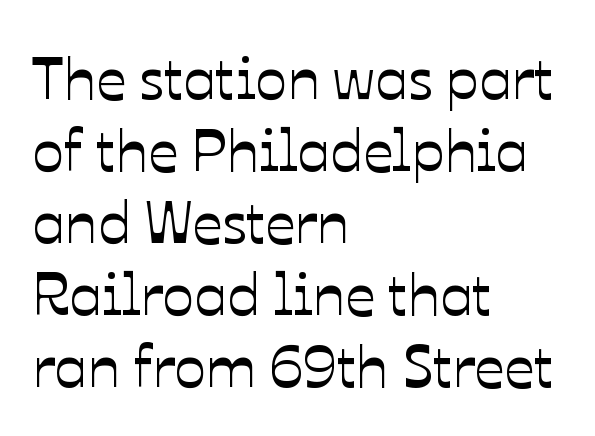
Tall strokes in this sample are plumb rather than angled. Decoration check: the copy has no underline. This sample uses plain, unmodified letter spacing. Caption: multi-line text, flush left, ragged right. Character widths vary here, with narrow letters taking less room than wide ones.
